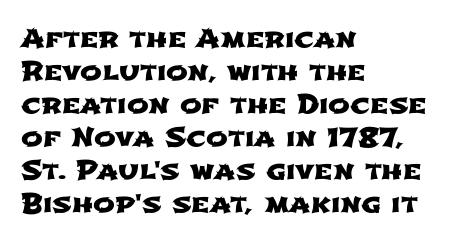
Q: Is the text underlined? A: No.
Q: How is the paragraph aligned? A: Left-aligned.
Q: Is the spacing between letters normal or unusually wide? A: Normal.
Q: Is the spacing between lines tight, normal or loose? A: Normal.
